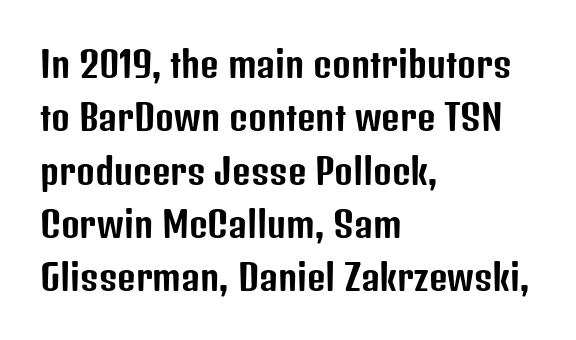
Q: Is the text italic (slanted)? A: No, it is upright.
Q: Is the typeface a serif or a sans-serif typeface? A: Sans-serif.
Q: Is the text underlined? A: No.
Q: How is the paragraph aligned? A: Left-aligned.
Q: Is the spacing between letters normal or unusually wide? A: Normal.
Q: Is the spacing between lines tight, normal or loose? A: Normal.
Q: Width (condensed, normal, or wide)? A: Condensed.
Q: Stroke contrast? A: Low.
Q: x-height? A: Medium.
Q: Monospaced? A: No.
